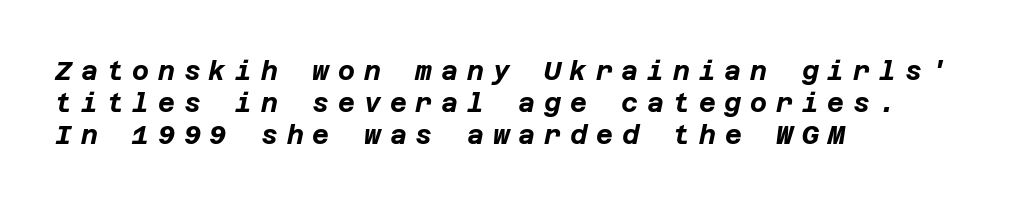
You can tell it's italic because the verticals aren't actually vertical. No word sits above an underline. Between one letter and the next there's a generous, obvious gap. These words are printed bold, with thick strokes throughout. Alignment: flush left.
